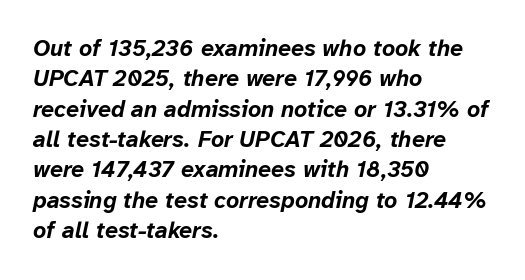
The image shows 23 px bold type, italic (leaning right); set left-aligned, normal line spacing (1.32x), normal letter spacing, not underlined.
